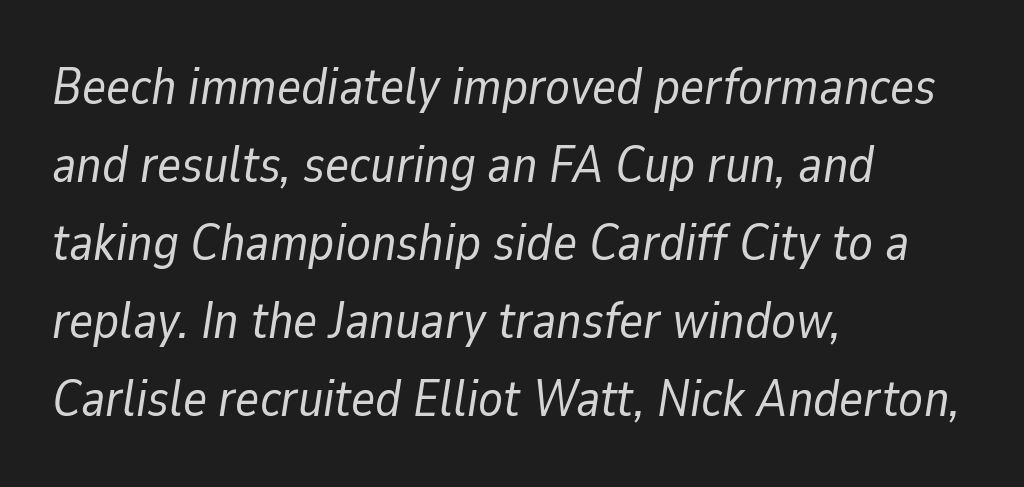
Q: Is the text bold? A: No.
Q: Is the text italic (slanted)? A: Yes, it leans right by about 9 degrees.
Q: Is the text underlined? A: No.
Q: How is the paragraph aligned? A: Left-aligned.
Q: Is the spacing between letters normal or unusually wide? A: Normal.
Q: Is the spacing between lines tight, normal or loose? A: Normal.
Q: Width (condensed, normal, or wide)? A: Normal.
Q: Stroke contrast? A: Low.
Q: x-height? A: Medium.
Q: Monospaced? A: No.
